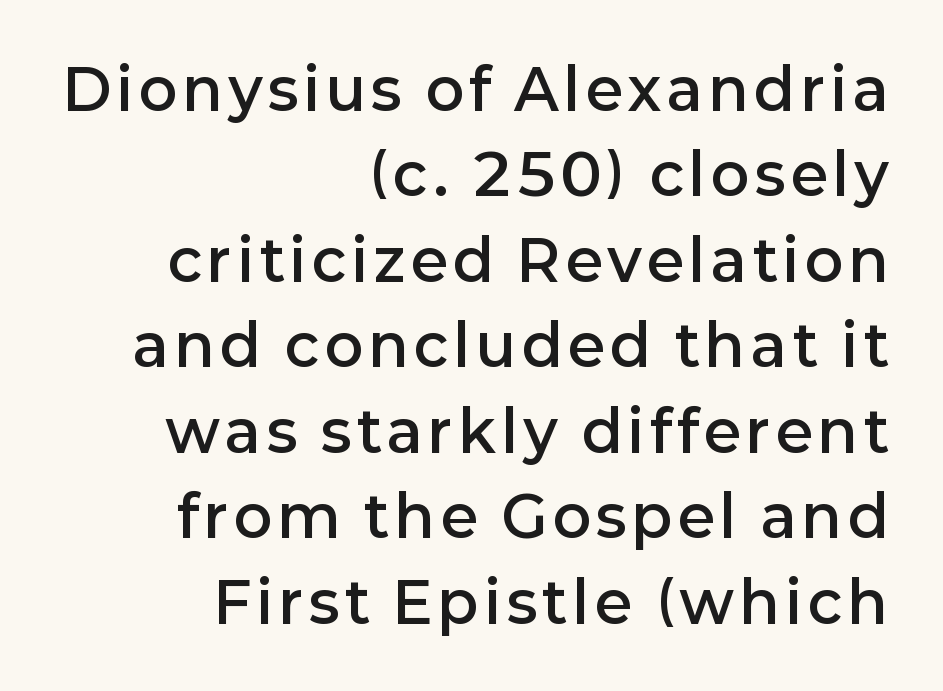
This is sans-serif lettering, the kind often seen on screens and signage. The letters are semibold — heavier than regular but short of a full bold. Posture: upright roman. Caption: multi-line text, flush right, ragged left. The area under the type is left untouched. You could not count columns in this text — the font is proportionally spaced.
